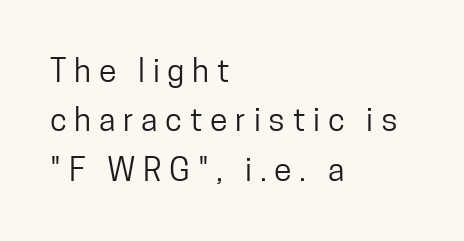
{"serif": "no", "italic": "no", "width": "condensed", "stroke_contrast": "low", "x_height": "medium", "monospaced": "no", "underline": "no", "align": "left", "line_spacing": "normal", "line_spacing_ratio": 1.54, "letter_spacing": "wide", "letter_spacing_em": 0.24, "glyph_px": 32}
